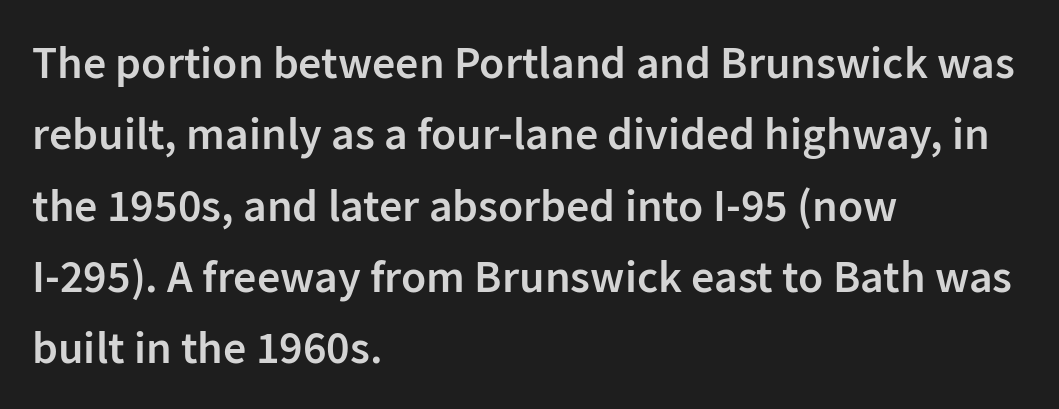
Q: Is the text bold? A: Semi-bold.
Q: Is the text italic (slanted)? A: No, it is upright.
Q: Is the typeface a serif or a sans-serif typeface? A: Sans-serif.
Q: Is the text underlined? A: No.
Q: How is the paragraph aligned? A: Left-aligned.
Q: Is the spacing between letters normal or unusually wide? A: Normal.
Q: Is the spacing between lines tight, normal or loose? A: Normal.
Q: Width (condensed, normal, or wide)? A: Normal.
Q: Stroke contrast? A: Low.
Q: x-height? A: Medium.
Q: Monospaced? A: No.
